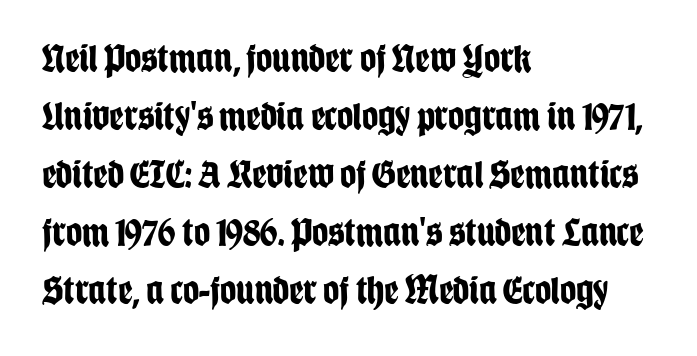
{"serif": "no", "italic": "no", "bold": "yes", "weight": "bold", "width": "condensed", "stroke_contrast": "low", "x_height": "large", "monospaced": "no", "underline": "no", "align": "left", "line_spacing": "normal", "line_spacing_ratio": 1.45, "letter_spacing": "normal", "letter_spacing_em": 0.0, "glyph_px": 40}
